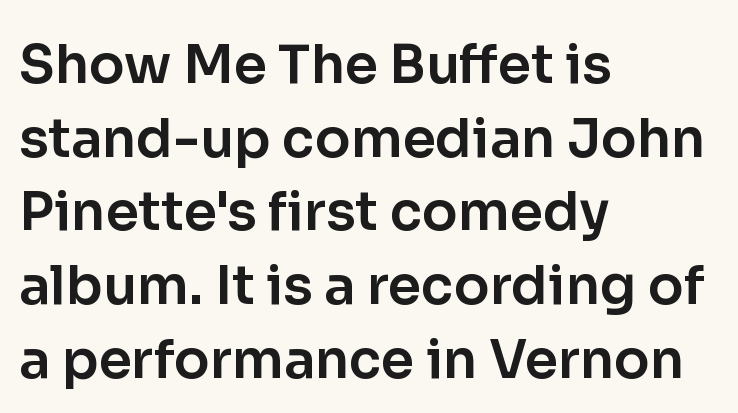
{"serif": "no", "italic": "no", "width": "normal", "stroke_contrast": "low", "x_height": "medium", "monospaced": "no", "underline": "no", "align": "left", "line_spacing": "normal", "line_spacing_ratio": 1.39, "letter_spacing": "normal", "letter_spacing_em": 0.0, "glyph_px": 53}
